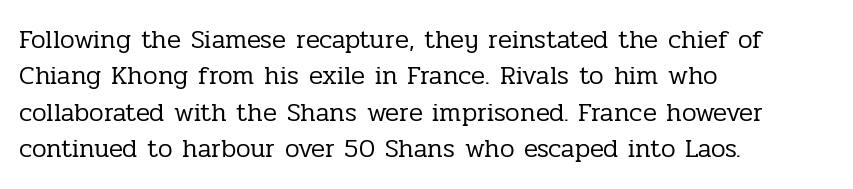
Short and long lines alike share a common starting point at left. The typeface has the unassuming heft of standard copy or less. Is the letter spacing exaggerated? No — it looks like the ordinary default. Has an underline been added? It has not. Posture: vertical.
